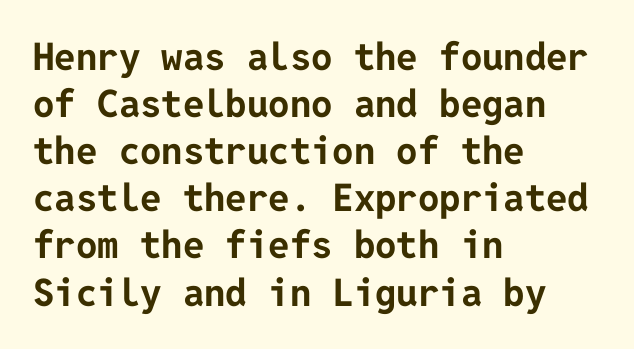
{"serif": "no", "italic": "no", "bold": "yes", "weight": "bold", "width": "normal", "stroke_contrast": "low", "x_height": "medium", "underline": "no", "align": "left", "line_spacing_ratio": 1.24, "letter_spacing": "normal", "letter_spacing_em": 0.0, "glyph_px": 38}
